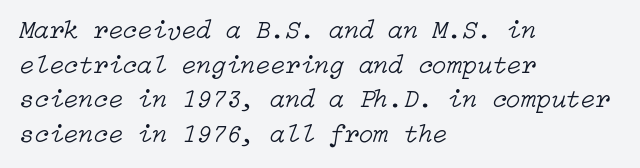
Q: Is the text bold? A: No.
Q: Is the text italic (slanted)? A: Yes, it leans right by about 15 degrees.
Q: Is the text underlined? A: No.
Q: How is the paragraph aligned? A: Left-aligned.
Q: Is the spacing between letters normal or unusually wide? A: Normal.
Q: Is the spacing between lines tight, normal or loose? A: Normal.
